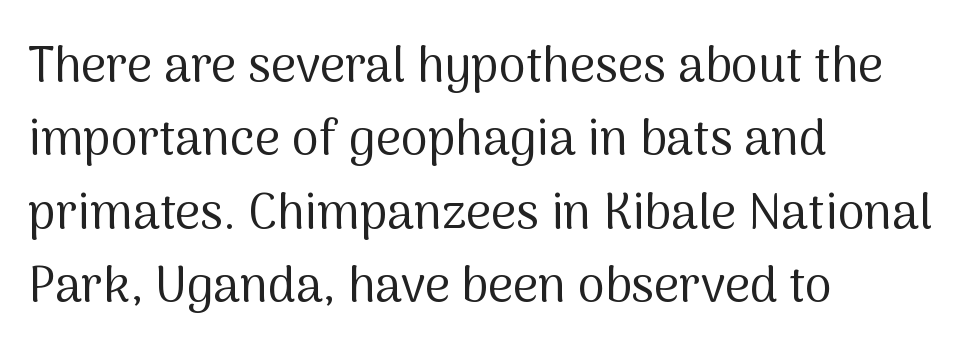
Q: Is the text bold? A: No.
Q: Is the text italic (slanted)? A: No, it is upright.
Q: Is the typeface a serif or a sans-serif typeface? A: Sans-serif.
Q: Is the text underlined? A: No.
Q: How is the paragraph aligned? A: Left-aligned.
Q: Is the spacing between letters normal or unusually wide? A: Normal.
Q: Is the spacing between lines tight, normal or loose? A: Normal.
Q: Width (condensed, normal, or wide)? A: Normal.
Q: Stroke contrast? A: Medium.
Q: x-height? A: Medium.
Q: Monospaced? A: No.
